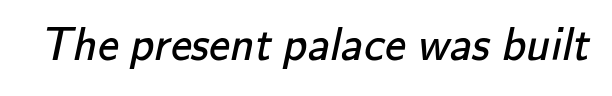
The image shows 47 px regular-weight sans-serif type; set normal letter spacing, not underlined; low stroke contrast and a small x-height.
